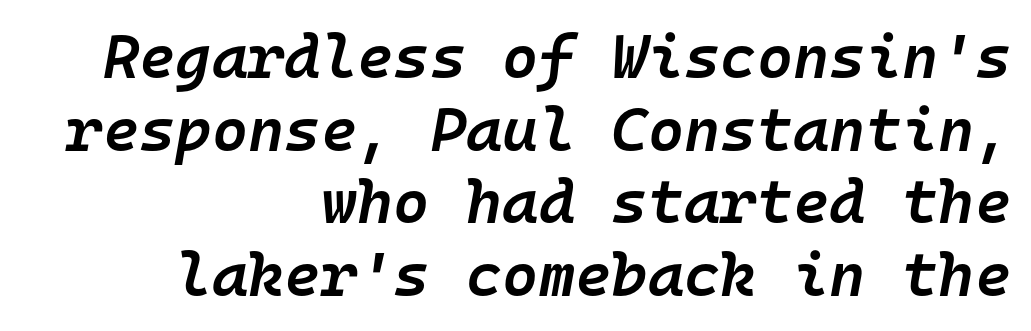
{"italic": "yes", "lean": "right", "slant_degrees": 10, "bold": "semi", "weight": "semibold", "width": "normal", "stroke_contrast": "low", "x_height": "medium", "monospaced": "yes", "underline": "no", "align": "right", "line_spacing_ratio": 1.17, "letter_spacing": "normal", "letter_spacing_em": 0.0, "glyph_px": 62}
